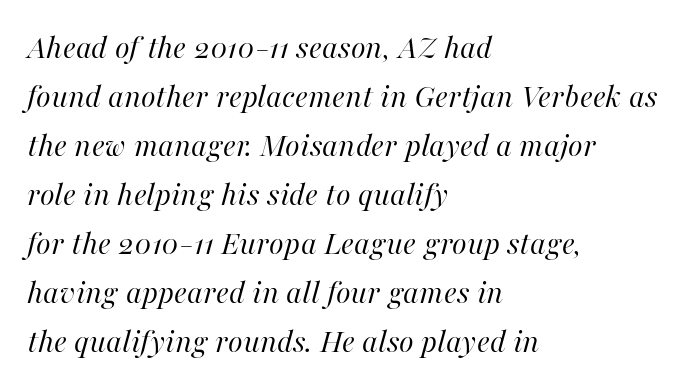
Q: Is the text bold? A: No.
Q: Is the text italic (slanted)? A: Yes, it leans right by about 16 degrees.
Q: Is the text underlined? A: No.
Q: How is the paragraph aligned? A: Left-aligned.
Q: Is the spacing between letters normal or unusually wide? A: Normal.
Q: Is the spacing between lines tight, normal or loose? A: Normal.
Q: Width (condensed, normal, or wide)? A: Normal.
Q: Stroke contrast? A: High.
Q: x-height? A: Medium.
Q: Monospaced? A: No.
